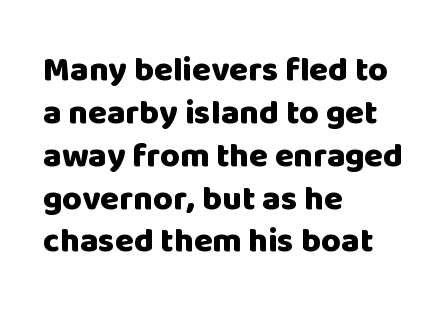
The image shows 34 px heavy sans-serif type, upright; set left-aligned, normal line spacing (1.26x), normal letter spacing, not underlined; low stroke contrast and a large x-height.
